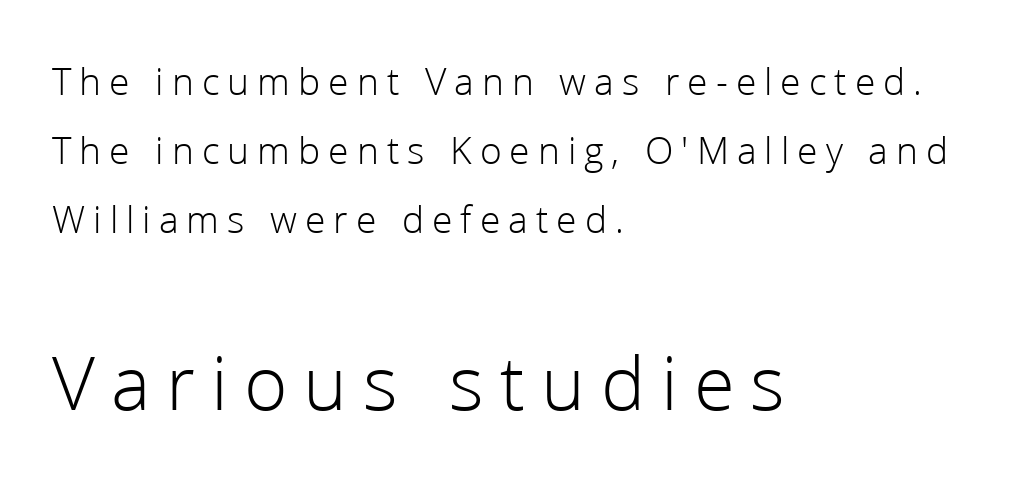
{"serif": "no", "italic": "no", "bold": "no", "weight": "light", "width": "normal", "stroke_contrast": "low", "x_height": "medium", "monospaced": "no", "underline": "no", "align": "left", "line_spacing_ratio": 1.73, "letter_spacing": "wide", "letter_spacing_em": 0.2, "larger_block": "second", "size_ratio": 2.0, "glyph_px": 80}
